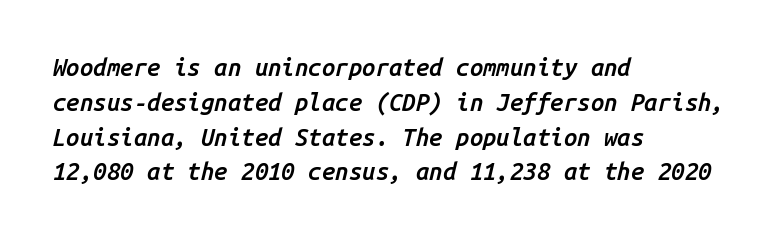
The passage is arranged the way most books set body copy — flush left. The passage shown is not underscored anywhere. Letter spacing: default. Rendered with sloped, italic letterforms. This sample keeps an unexceptional amount of space between lines.
